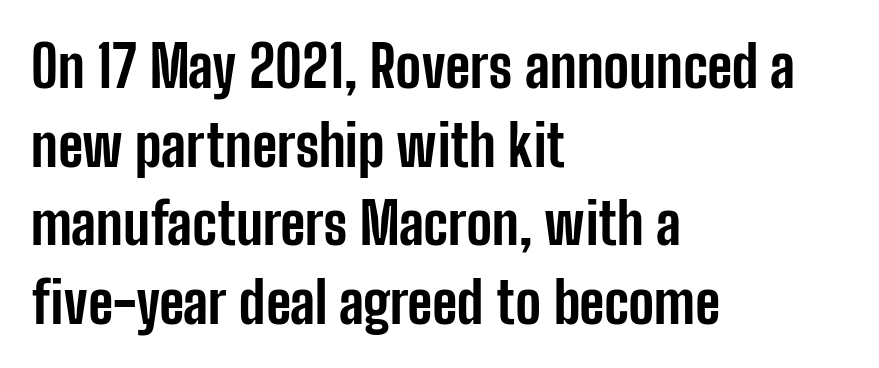
This rendering uses left alignment, leaving the right contour irregular. The space beneath each line is pristine and unruled. Looks like regular typesetting: each glyph gets only the width it needs. No extra tracking has been applied to these lines. A normal amount of white space separates one row of letters from the next.
